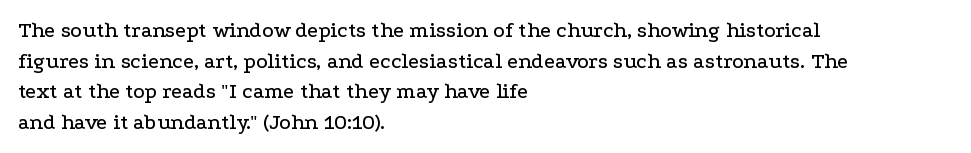
{"italic": "no", "underline": "no", "align": "left", "line_spacing": "normal", "line_spacing_ratio": 1.39, "letter_spacing": "normal", "letter_spacing_em": 0.0, "glyph_px": 22}
